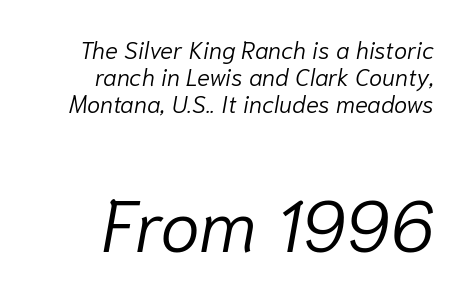
Looking at the ascenders, they clearly lean. Varying glyph widths throughout — classic text-font behaviour. The typesetting does not lean heavy: it is not bold. Short and long lines alike share a common ending point at right. Is there much room between lines? No — they nearly touch. The letters sit at their default tracking, neither squeezed nor spread.
